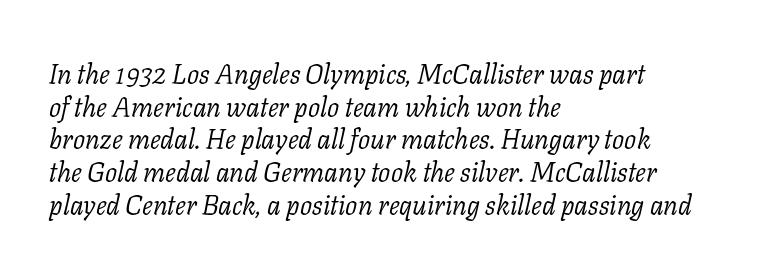
{"italic": "yes", "lean": "right", "slant_degrees": 11, "bold": "no", "underline": "no", "align": "left", "line_spacing_ratio": 1.21, "letter_spacing": "normal", "letter_spacing_em": 0.0, "glyph_px": 27}
